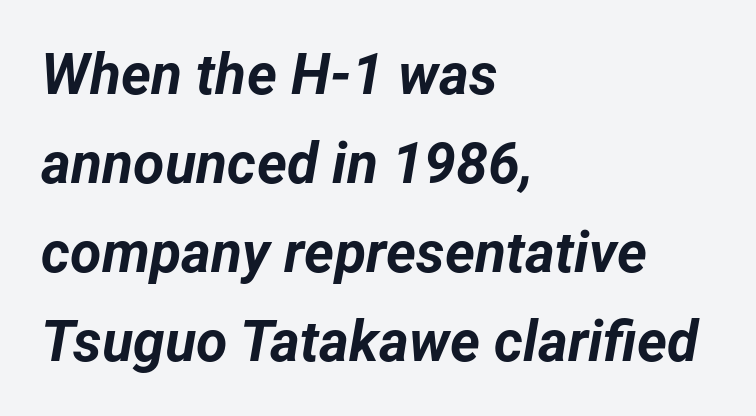
The image shows 57 px bold type, italic (leaning right); set left-aligned, normal line spacing (1.56x), normal letter spacing, not underlined; low stroke contrast and a medium x-height.
